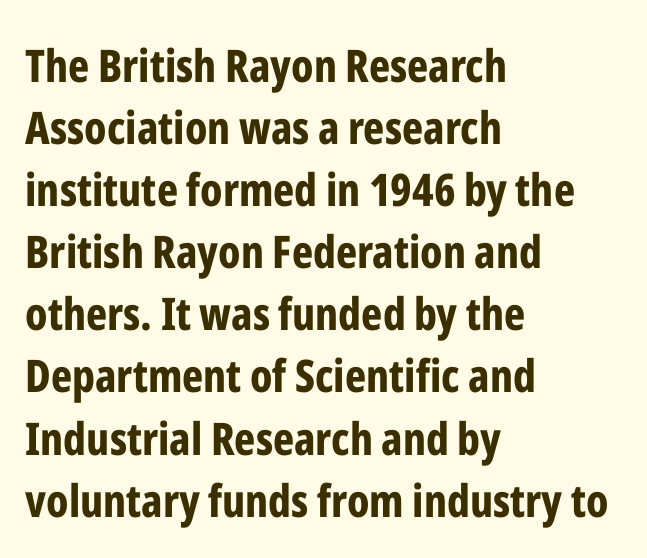
The image shows 45 px bold, condensed sans-serif type, upright; set left-aligned, normal line spacing (1.38x), normal letter spacing, not underlined; low stroke contrast and a medium x-height.
